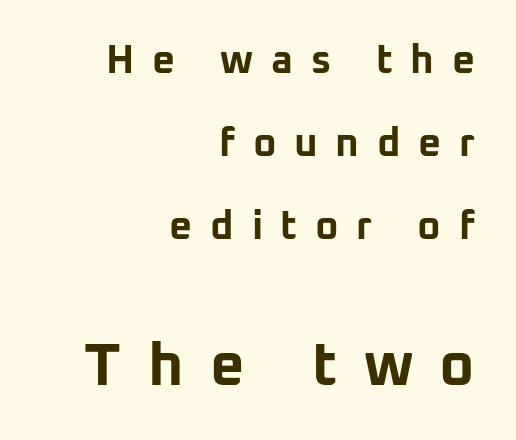
Q: Is the text bold? A: Yes.
Q: Is the text italic (slanted)? A: No, it is upright.
Q: Is the typeface a serif or a sans-serif typeface? A: Sans-serif.
Q: Is the text underlined? A: No.
Q: How is the paragraph aligned? A: Right-aligned.
Q: Is the spacing between letters normal or unusually wide? A: Unusually wide.
Q: Is the spacing between lines tight, normal or loose? A: Loose.
Q: Which block of text is set in a larger size, the first (top) or the second (bottom)? A: The second (bottom) one.
Q: Width (condensed, normal, or wide)? A: Normal.
Q: Stroke contrast? A: Low.
Q: x-height? A: Medium.
Q: Monospaced? A: No.
